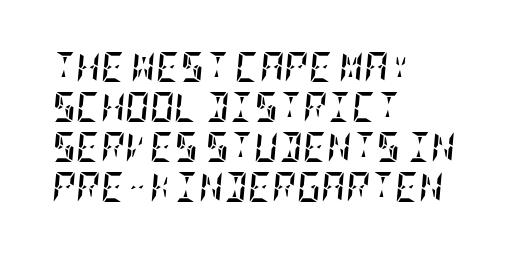
{"italic": "yes", "lean": "right", "slant_degrees": 5, "bold": "yes", "weight": "semibold", "width": "condensed", "stroke_contrast": "low", "x_height": "large", "underline": "no", "align": "left", "line_spacing": "normal", "line_spacing_ratio": 1.33, "letter_spacing": "normal", "letter_spacing_em": 0.0, "glyph_px": 30}
